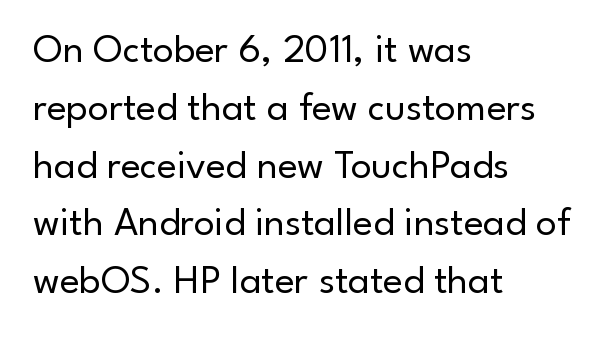
The image shows 41 px regular-weight sans-serif type, upright; set left-aligned, normal line spacing (1.41x), normal letter spacing, not underlined; low stroke contrast and a small x-height.
